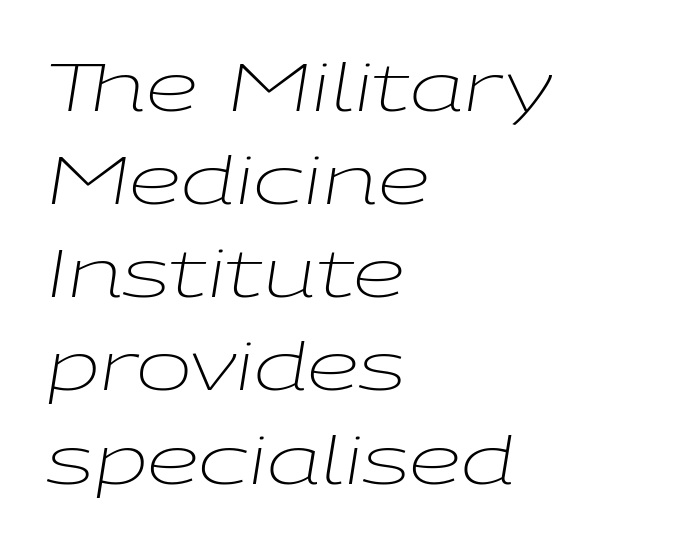
Q: Is the text bold? A: No.
Q: Is the text italic (slanted)? A: Yes, it leans right by about 9 degrees.
Q: Is the text underlined? A: No.
Q: How is the paragraph aligned? A: Left-aligned.
Q: Is the spacing between letters normal or unusually wide? A: Normal.
Q: Is the spacing between lines tight, normal or loose? A: Normal.
Q: Width (condensed, normal, or wide)? A: Wide.
Q: Stroke contrast? A: Low.
Q: x-height? A: Medium.
Q: Monospaced? A: No.
